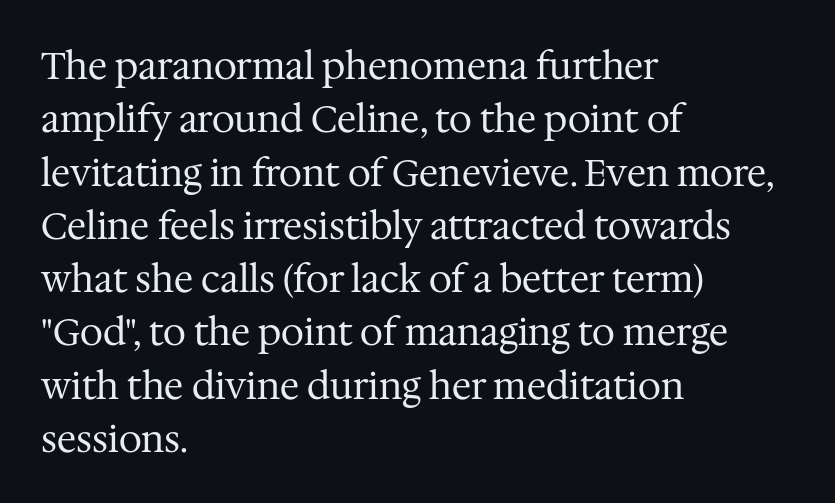
{"serif": "yes", "italic": "no", "bold": "no", "weight": "regular", "width": "normal", "stroke_contrast": "medium", "x_height": "medium", "monospaced": "no", "underline": "no", "align": "left", "line_spacing": "normal", "line_spacing_ratio": 1.44, "letter_spacing": "normal", "letter_spacing_em": 0.0, "glyph_px": 37}
